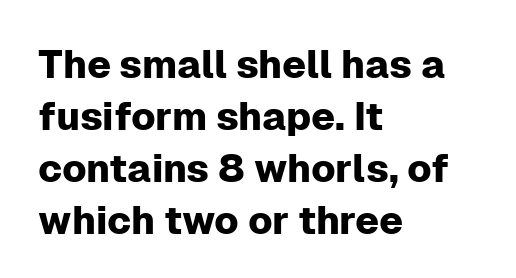
This sample uses plain, unmodified letter spacing. Each new line begins a customary step beneath the previous one. Looks like regular typesetting: each glyph gets only the width it needs. Clear beneath every line of the passage.
